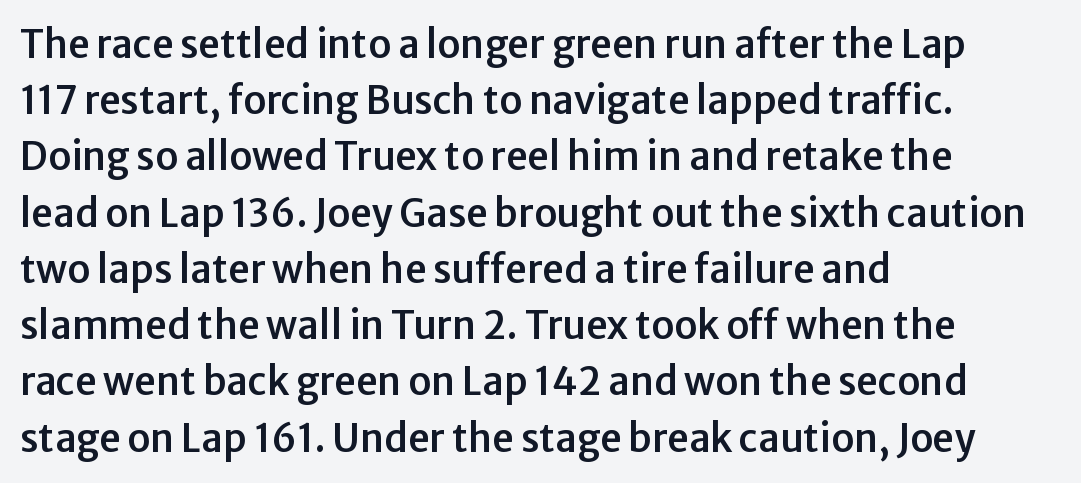
These lines keep a tight, regular rhythm from letter to letter. One-word summary of the alignment: left. The font family rendered here belongs to the sans-serif group. Looks like regular typesetting: each glyph gets only the width it needs.
